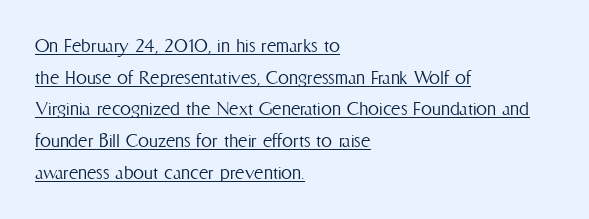
The image shows 22 px text type, upright; set left-aligned, normal line spacing (1.44x), normal letter spacing, underlined.
